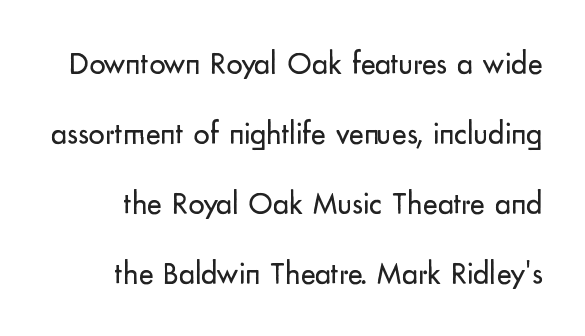
Q: Is the text bold? A: No.
Q: Is the text italic (slanted)? A: No, it is upright.
Q: Is the typeface a serif or a sans-serif typeface? A: Sans-serif.
Q: Is the text underlined? A: No.
Q: Is the spacing between letters normal or unusually wide? A: Normal.
Q: Is the spacing between lines tight, normal or loose? A: Loose.
Q: Width (condensed, normal, or wide)? A: Normal.
Q: Stroke contrast? A: Low.
Q: x-height? A: Small.
Q: Monospaced? A: No.
